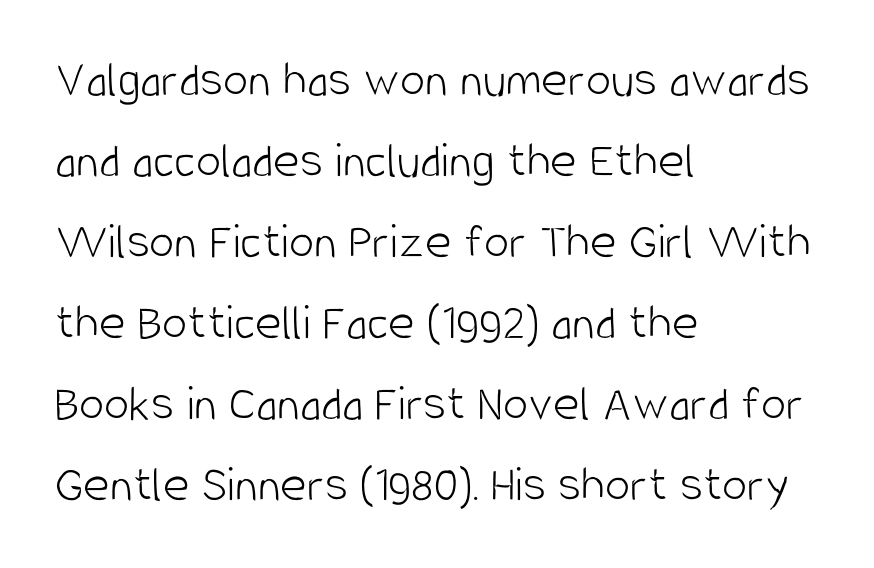
The image shows 51 px light, condensed sans-serif type, upright; set left-aligned, normal line spacing (1.59x), normal letter spacing, not underlined; low stroke contrast and a large x-height.
